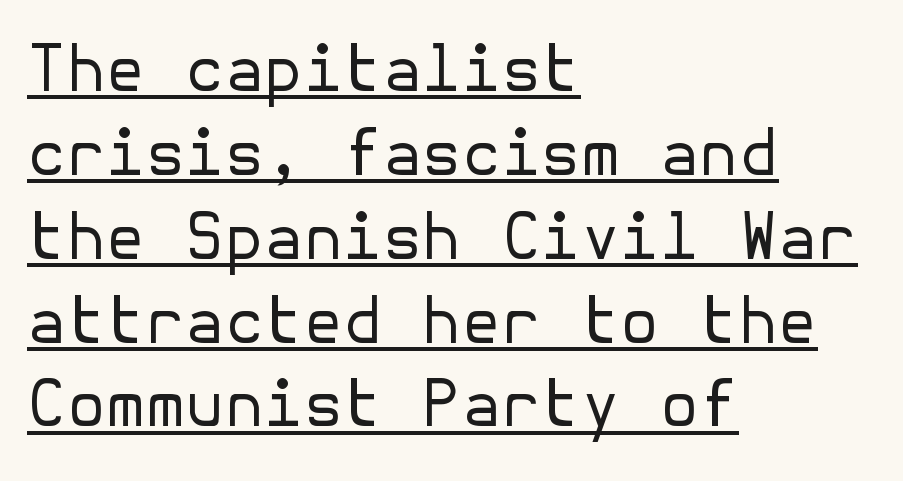
The image shows 64 px regular-weight sans-serif type, upright; set left-aligned, normal line spacing (1.31x), normal letter spacing, underlined; low stroke contrast and a medium x-height.
